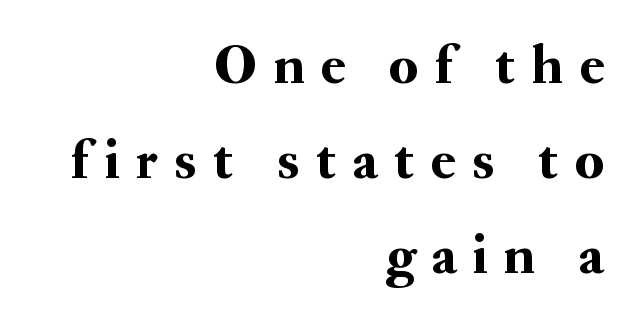
The image shows 56 px serif type, upright; set right-aligned, normal line spacing (1.7x), unusually wide letter spacing (+0.3 em), not underlined; medium stroke contrast and a small x-height.
